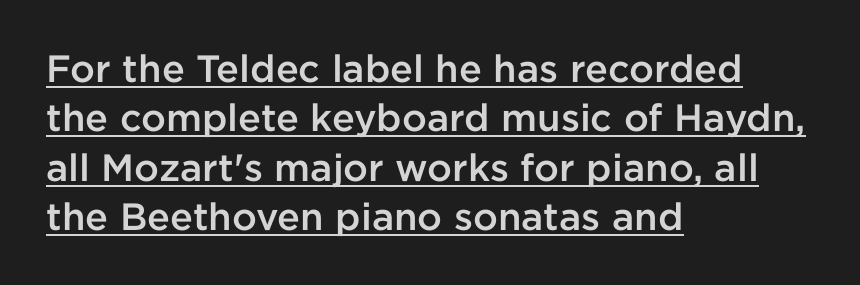
The image shows 38 px semibold sans-serif type, upright; set left-aligned, normal line spacing (1.3x), normal letter spacing, underlined; low stroke contrast and a medium x-height.
